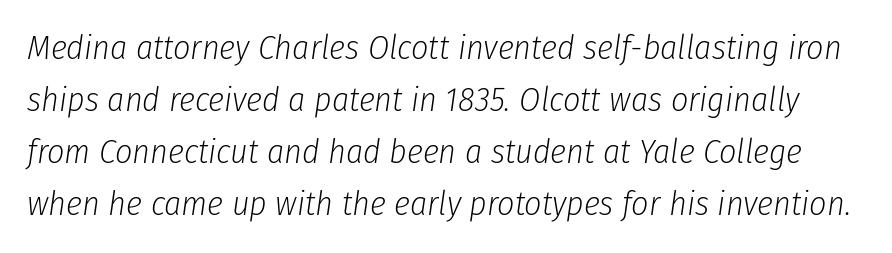
Q: Is the text bold? A: No.
Q: Is the text italic (slanted)? A: Yes, it leans right by about 8 degrees.
Q: Is the text underlined? A: No.
Q: Is the spacing between letters normal or unusually wide? A: Normal.
Q: Is the spacing between lines tight, normal or loose? A: Normal.
Q: Width (condensed, normal, or wide)? A: Condensed.
Q: Stroke contrast? A: Low.
Q: x-height? A: Medium.
Q: Monospaced? A: No.
